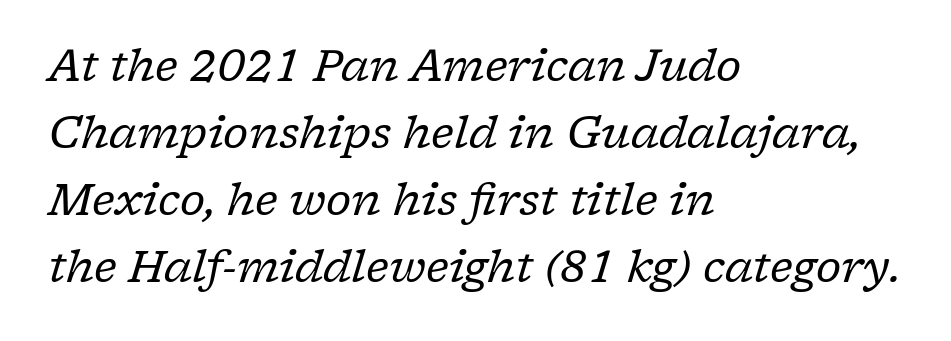
The image shows 43 px regular-weight serif type, italic (leaning right); set left-aligned, normal line spacing (1.56x), normal letter spacing, not underlined; low stroke contrast and a medium x-height.
